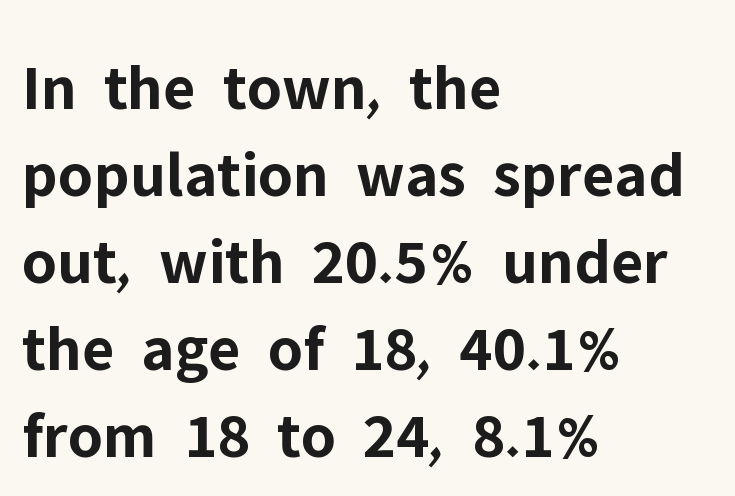
Honestly, the letter spacing is just normal — you wouldn't notice it. The lettering stays uniformly vertical, giving the passage a roman look. This block has exactly the height ordinary leading produces. The strokes are fattened all the way to bold. Unlike a traditional serif, this face leaves its strokes unadorned.
